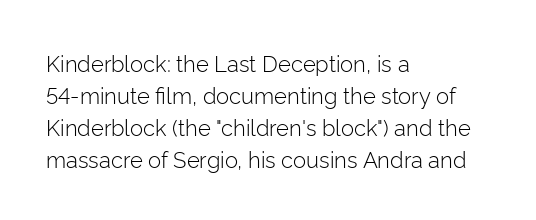
This sample uses an upright cut, with every glyph sitting square on the baseline. Check the space under the baseline: it is left empty. These lines are set flush left with a ragged right edge. Weight: not bold — regular or lighter.
